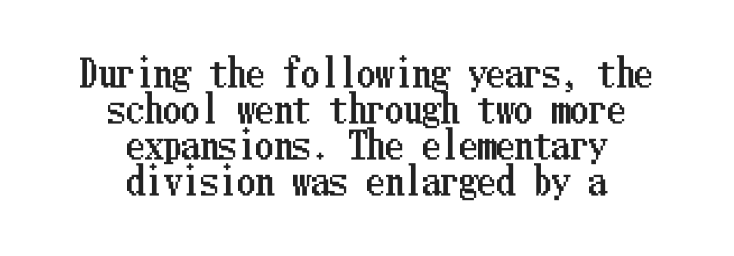
Q: Is the text italic (slanted)? A: No, it is upright.
Q: Is the text underlined? A: No.
Q: How is the paragraph aligned? A: Centered.
Q: Is the spacing between letters normal or unusually wide? A: Normal.
Q: Is the spacing between lines tight, normal or loose? A: Tight.
Q: Width (condensed, normal, or wide)? A: Condensed.
Q: Stroke contrast? A: Low.
Q: x-height? A: Medium.
